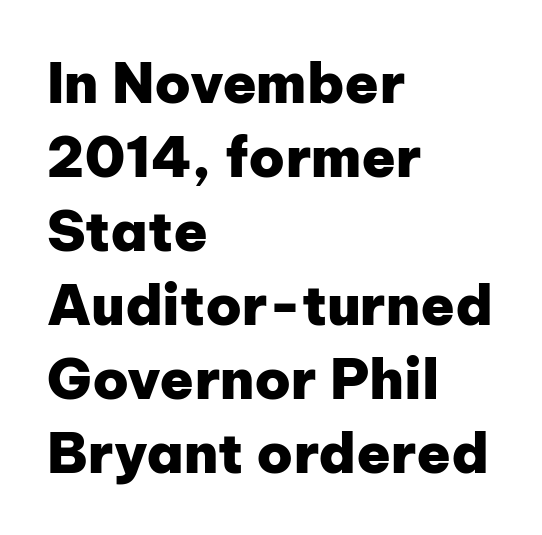
{"serif": "no", "italic": "no", "bold": "yes", "weight": "heavy", "width": "normal", "stroke_contrast": "low", "x_height": "medium", "monospaced": "no", "underline": "no", "align": "left", "line_spacing": "normal", "line_spacing_ratio": 1.32, "letter_spacing": "normal", "letter_spacing_em": 0.0, "glyph_px": 56}
